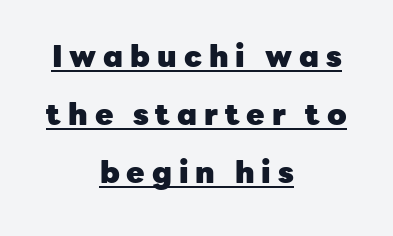
{"serif": "no", "italic": "no", "bold": "yes", "weight": "heavy", "width": "normal", "stroke_contrast": "low", "x_height": "medium", "monospaced": "no", "underline": "yes", "align": "center", "line_spacing": "loose", "line_spacing_ratio": 1.94, "letter_spacing": "wide", "letter_spacing_em": 0.23, "glyph_px": 30}
